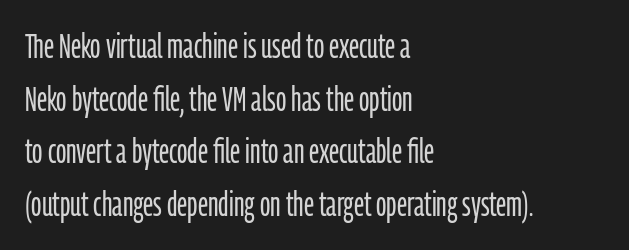
Q: Is the text bold? A: No.
Q: Is the text italic (slanted)? A: No, it is upright.
Q: Is the typeface a serif or a sans-serif typeface? A: Sans-serif.
Q: Is the text underlined? A: No.
Q: How is the paragraph aligned? A: Left-aligned.
Q: Is the spacing between letters normal or unusually wide? A: Normal.
Q: Is the spacing between lines tight, normal or loose? A: Normal.
Q: Width (condensed, normal, or wide)? A: Condensed.
Q: Stroke contrast? A: Low.
Q: x-height? A: Medium.
Q: Monospaced? A: No.
